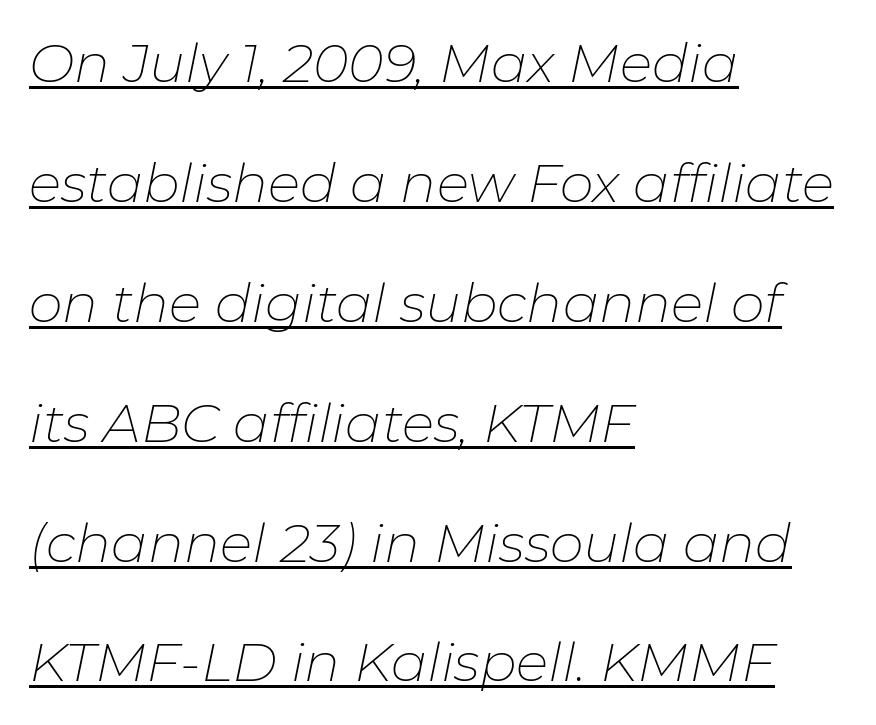
The image shows 54 px thin type, italic (leaning right); set left-aligned, loose line spacing (2.22x), normal letter spacing, underlined; low stroke contrast and a medium x-height.
